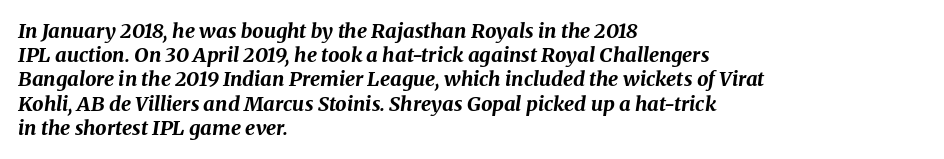
{"italic": "yes", "lean": "right", "slant_degrees": 8, "bold": "yes", "underline": "no", "align": "left", "line_spacing_ratio": 1.21, "letter_spacing": "normal", "letter_spacing_em": 0.0, "glyph_px": 20}
